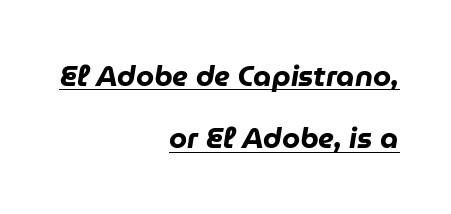
Q: Is the text bold? A: Yes.
Q: Is the text italic (slanted)? A: Yes, it leans right by about 9 degrees.
Q: Is the text underlined? A: Yes.
Q: How is the paragraph aligned? A: Right-aligned.
Q: Is the spacing between letters normal or unusually wide? A: Normal.
Q: Is the spacing between lines tight, normal or loose? A: Loose.
Q: Width (condensed, normal, or wide)? A: Normal.
Q: Stroke contrast? A: Low.
Q: x-height? A: Medium.
Q: Monospaced? A: No.
